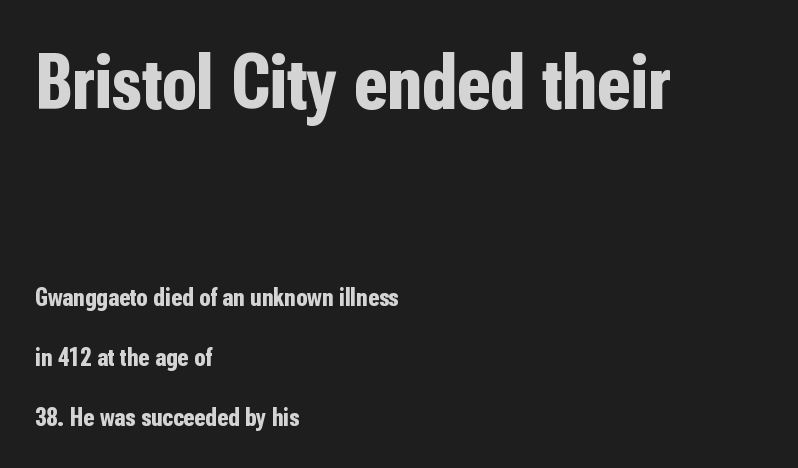
Each letter's strokes conclude bluntly, with no projecting serifs. The face used here is rendered with its standard letterfit. This is heavy type, rendered in bold. A typesetter would call this proportional, since set widths differ per character. Each row of text sits above clean, open space. Quick note: interline space is abundant.
